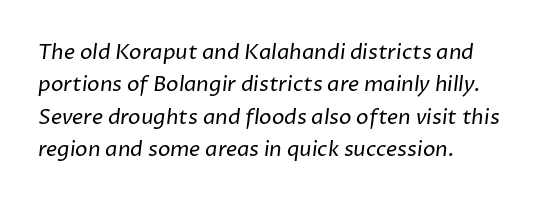
{"bold": "no", "underline": "no", "align": "left", "line_spacing": "normal", "line_spacing_ratio": 1.54, "letter_spacing": "normal", "letter_spacing_em": 0.0, "glyph_px": 21}
